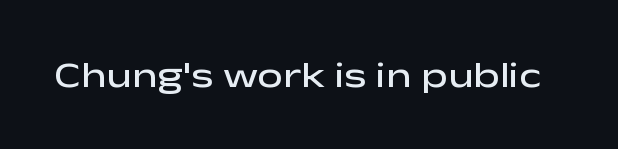
A fair bit of extra ink — the face is semibold, not bold. Has an underline been added? It has not. Tall strokes in this sample are plumb rather than angled. These lines are rendered in a variable-pitch font. The tracking reads as untouched default to a designer's eye.
